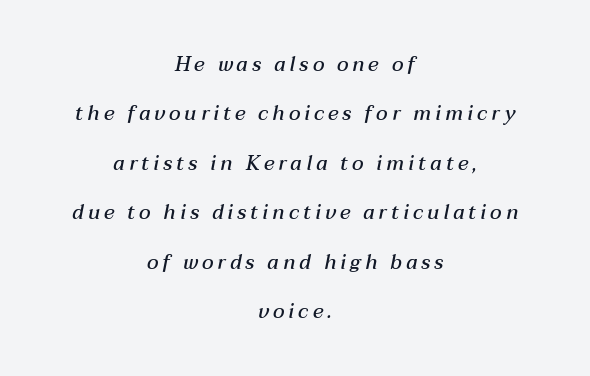
Q: Is the text bold? A: Semi-bold.
Q: Is the text italic (slanted)? A: Yes, it leans right by about 12 degrees.
Q: Is the text underlined? A: No.
Q: How is the paragraph aligned? A: Centered.
Q: Is the spacing between letters normal or unusually wide? A: Unusually wide.
Q: Is the spacing between lines tight, normal or loose? A: Loose.
